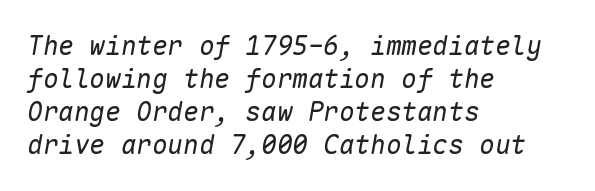
Line beginnings align vertically; line endings do not. Honestly, there is no underline to notice here at all. Caption: standard tracking, unaltered. The rendering uses a moderate line-height, typical for paragraphs.
